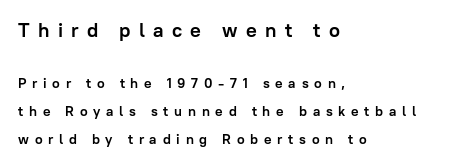
Ascenders rise straight up at ninety degrees. Short and long lines alike share a common starting point at left. These two chunks differ in scale, with the top chunk taking the larger measure. The zone under the glyphs is completely vacant. Loosely led — the rows are spread out.
